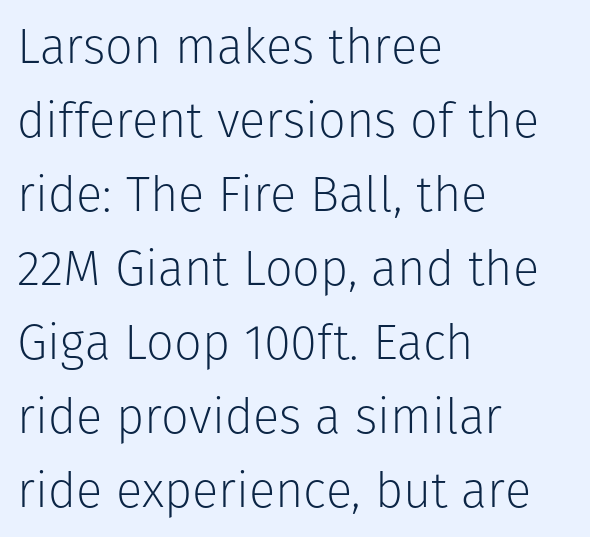
{"serif": "no", "italic": "no", "bold": "no", "weight": "light", "width": "normal", "stroke_contrast": "low", "x_height": "medium", "monospaced": "no", "underline": "no", "align": "left", "line_spacing": "normal", "line_spacing_ratio": 1.51, "letter_spacing": "normal", "letter_spacing_em": 0.0, "glyph_px": 49}
